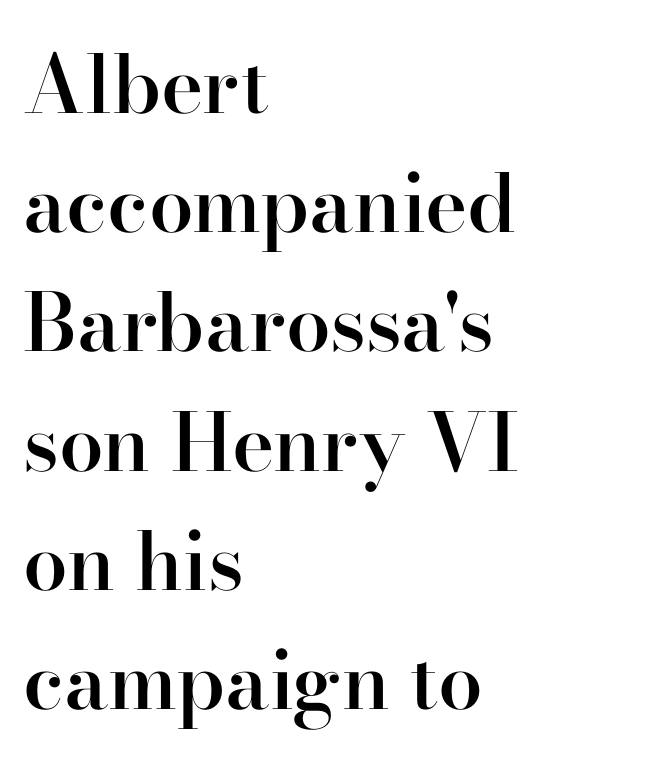
The image shows 80 px semibold serif type, upright; set left-aligned, normal line spacing (1.49x), normal letter spacing, not underlined; high stroke contrast and a small x-height.
